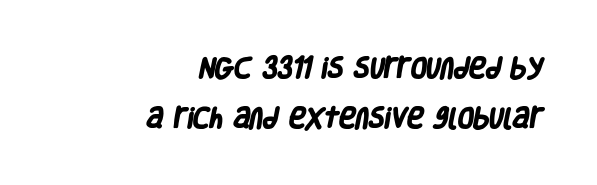
The letters are bold, with thick, heavy strokes. Line endings align vertically; line beginnings do not. Leading is clearly above the norm, producing a sparse column. You could call the tracking neutral — neither tight nor loose.
